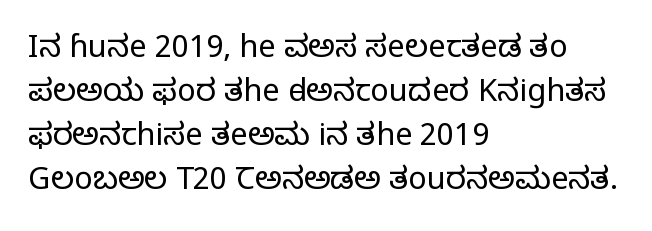
{"serif": "yes", "italic": "no", "bold": "no", "weight": "regular", "width": "normal", "stroke_contrast": "low", "x_height": "large", "monospaced": "no", "underline": "no", "align": "left", "line_spacing": "normal", "line_spacing_ratio": 1.42, "letter_spacing": "normal", "letter_spacing_em": 0.0, "glyph_px": 31}
